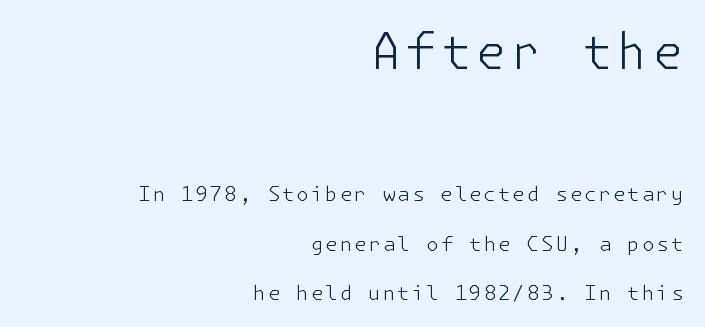
Q: Is the text bold? A: No.
Q: Is the text italic (slanted)? A: No, it is upright.
Q: Is the typeface a serif or a sans-serif typeface? A: Sans-serif.
Q: Is the text underlined? A: No.
Q: How is the paragraph aligned? A: Right-aligned.
Q: Is the spacing between lines tight, normal or loose? A: Loose.
Q: Which block of text is set in a larger size, the first (top) or the second (bottom)? A: The first (top) one.
Q: Width (condensed, normal, or wide)? A: Normal.
Q: Stroke contrast? A: Low.
Q: x-height? A: Medium.
